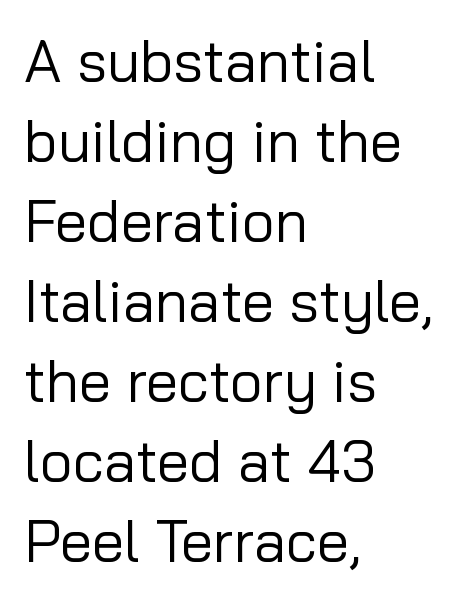
{"serif": "no", "italic": "no", "bold": "no", "weight": "regular", "width": "normal", "stroke_contrast": "low", "x_height": "medium", "monospaced": "no", "underline": "no", "align": "left", "line_spacing": "normal", "line_spacing_ratio": 1.38, "letter_spacing": "normal", "letter_spacing_em": 0.0, "glyph_px": 58}
